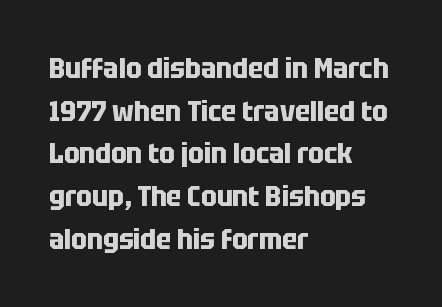
The image shows 29 px bold, condensed sans-serif type, upright; set left-aligned, normal line spacing (1.47x), normal letter spacing, not underlined; low stroke contrast and a large x-height.
